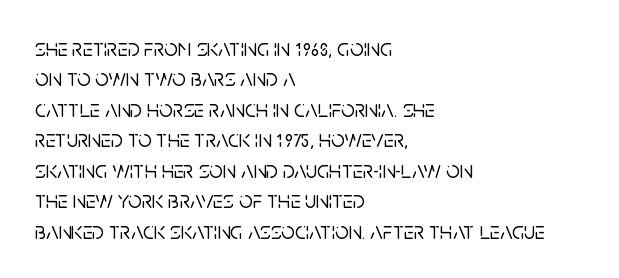
Unmarked baselines from the first word to the last. Short and long lines alike share a common starting point at left. The horizontal fit of the characters is conventional and even. Leading matches the norm, producing a regular column. In terms of posture, this sample is upright.
